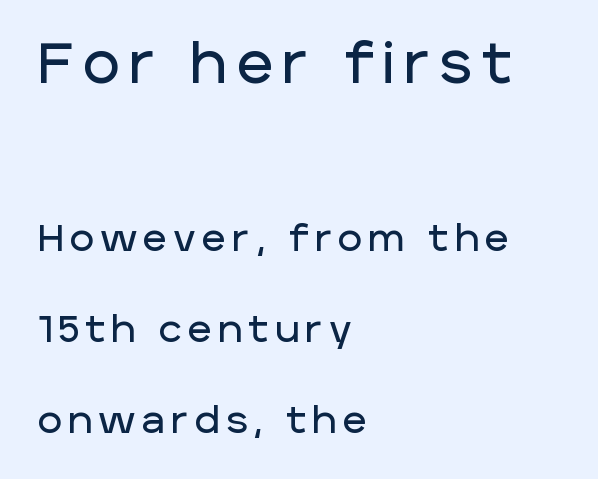
Italic: no, the glyphs are upright roman. Typographically, this falls in the sans-serif category. Baseline-to-baseline distance is far greater than the letter height. The passage shown is typed in a proportional face where columns would drift. The letters in the upper block stand taller than those in the block below.
